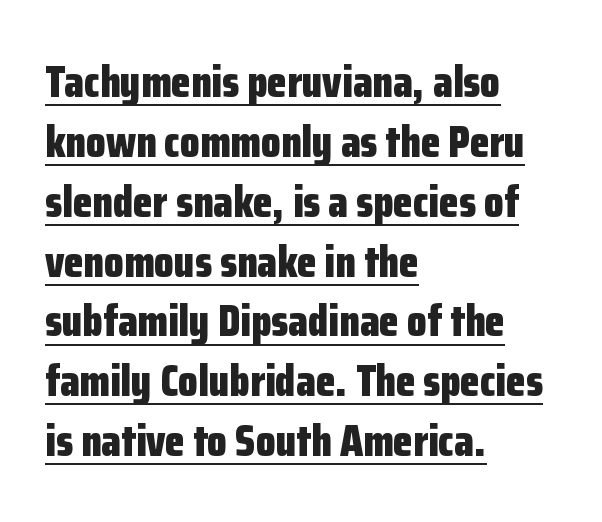
Designer's note — italics off, roman on. This rendering features underlined lettering. Classification — sans serif. Here the designer chose a conventional face with non-uniform glyph widths. Is the letter spacing exaggerated? No — it looks like the ordinary default. In terms of leading, this rendering sits right in the middle.
